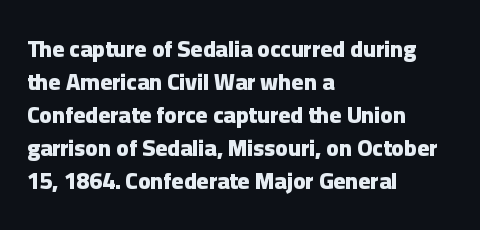
The image shows 23 px bold type, upright; set left-aligned, normal line spacing (1.43x), normal letter spacing, not underlined.
